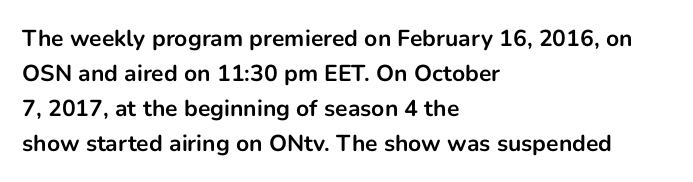
{"italic": "no", "bold": "yes", "underline": "no", "align": "left", "line_spacing": "normal", "line_spacing_ratio": 1.52, "letter_spacing": "normal", "letter_spacing_em": 0.0, "glyph_px": 23}
